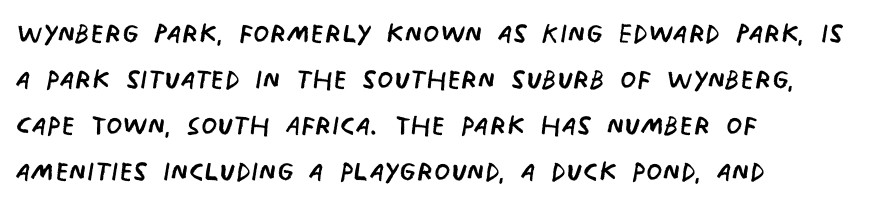
Q: Is the text bold? A: No.
Q: Is the typeface a serif or a sans-serif typeface? A: Sans-serif.
Q: Is the text underlined? A: No.
Q: How is the paragraph aligned? A: Left-aligned.
Q: Is the spacing between letters normal or unusually wide? A: Normal.
Q: Width (condensed, normal, or wide)? A: Condensed.
Q: Stroke contrast? A: Low.
Q: x-height? A: Large.
Q: Monospaced? A: No.
